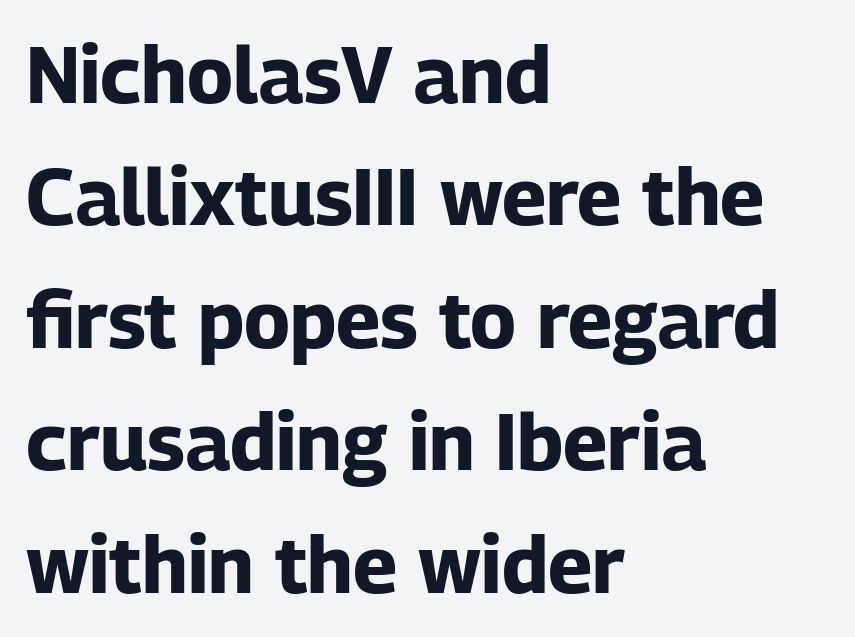
Q: Is the text bold? A: Yes.
Q: Is the text italic (slanted)? A: No, it is upright.
Q: Is the typeface a serif or a sans-serif typeface? A: Sans-serif.
Q: Is the text underlined? A: No.
Q: How is the paragraph aligned? A: Left-aligned.
Q: Is the spacing between letters normal or unusually wide? A: Normal.
Q: Is the spacing between lines tight, normal or loose? A: Normal.
Q: Width (condensed, normal, or wide)? A: Normal.
Q: Stroke contrast? A: Low.
Q: x-height? A: Medium.
Q: Monospaced? A: No.
